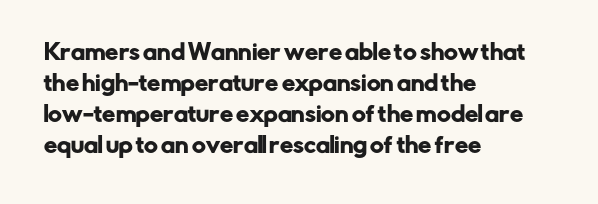
The image shows 21 px text type, upright; set left-aligned, normal line spacing (1.48x), normal letter spacing, not underlined.
